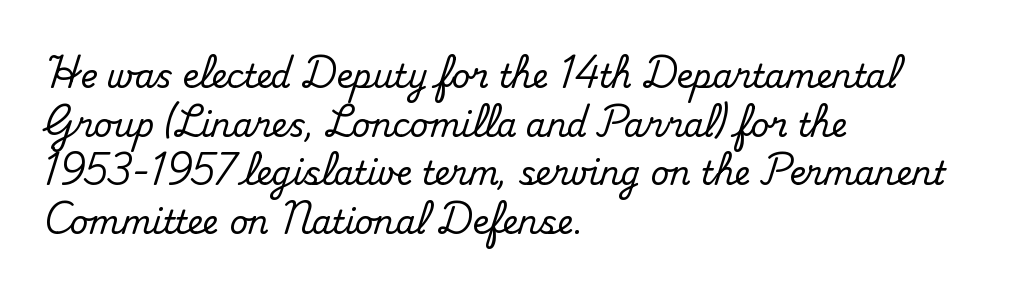
Q: Is the text italic (slanted)? A: Yes.
Q: Is the typeface a serif or a sans-serif typeface? A: Serif.
Q: Is the text underlined? A: No.
Q: How is the paragraph aligned? A: Left-aligned.
Q: Is the spacing between letters normal or unusually wide? A: Normal.
Q: Is the spacing between lines tight, normal or loose? A: Normal.
Q: Width (condensed, normal, or wide)? A: Normal.
Q: Stroke contrast? A: Medium.
Q: x-height? A: Small.
Q: Monospaced? A: No.
